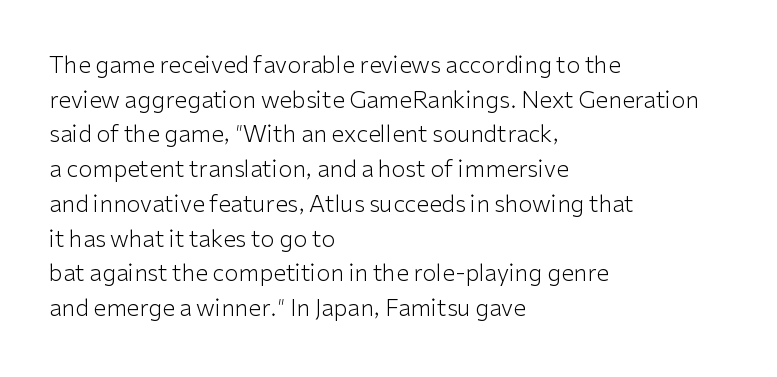
The image shows 23 px text type, upright; set left-aligned, normal line spacing (1.51x), normal letter spacing, not underlined.
